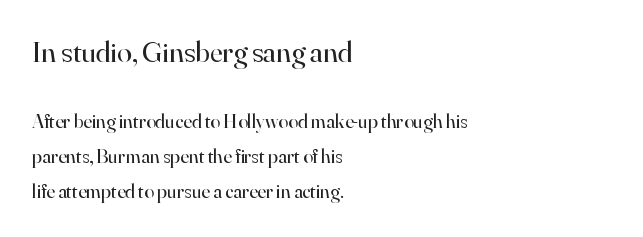
You could not count columns in this text — the font is proportionally spaced. The letters carry serifs — small finishing strokes at the ends of their stems. The characters are drawn with everyday or finer stroke widths. In CSS terms this would be text-align: left. Posture: straight, roman, zero tilt. Check under the words: just untouched page.
